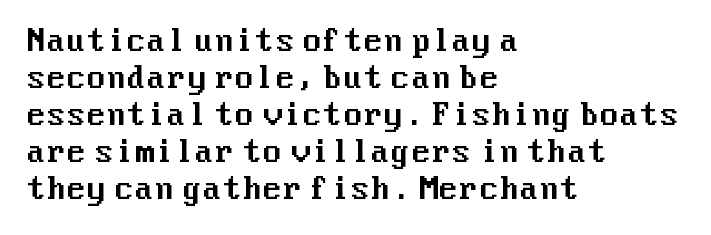
This is the regular roman posture of the typeface. Leftover space on each line is placed entirely after the last word. Underlining? Definitely not there. Regarding leading, the lines here are spaced in the standard way.
